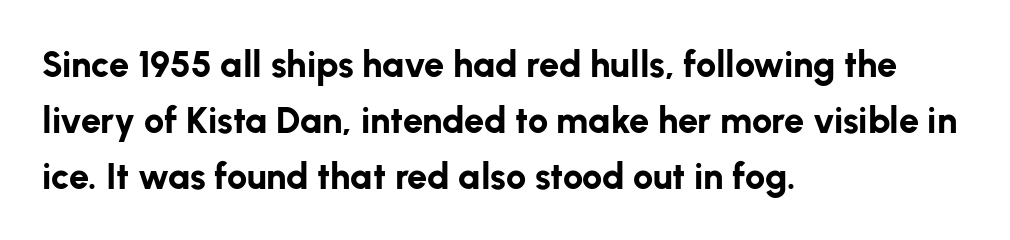
The image shows 36 px bold sans-serif type, upright; set left-aligned, normal line spacing (1.55x), normal letter spacing, not underlined; low stroke contrast and a medium x-height.
